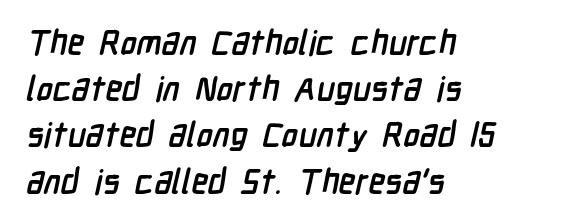
Q: Is the text bold? A: Yes.
Q: Is the typeface a serif or a sans-serif typeface? A: Sans-serif.
Q: Is the text underlined? A: No.
Q: How is the paragraph aligned? A: Left-aligned.
Q: Is the spacing between letters normal or unusually wide? A: Normal.
Q: Is the spacing between lines tight, normal or loose? A: Normal.
Q: Width (condensed, normal, or wide)? A: Condensed.
Q: Stroke contrast? A: Low.
Q: x-height? A: Medium.
Q: Monospaced? A: No.
